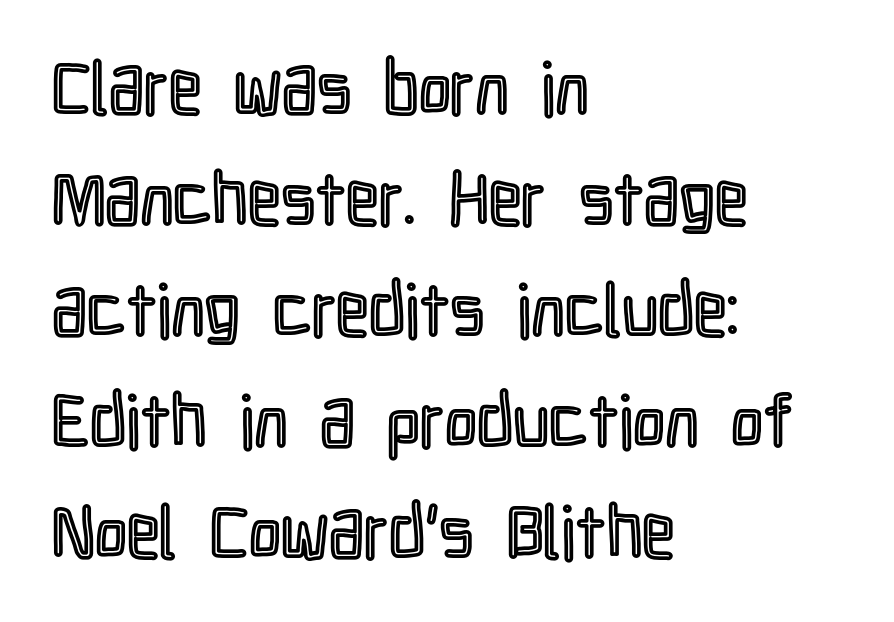
Q: Is the text italic (slanted)? A: No, it is upright.
Q: Is the text underlined? A: No.
Q: How is the paragraph aligned? A: Left-aligned.
Q: Is the spacing between letters normal or unusually wide? A: Normal.
Q: Is the spacing between lines tight, normal or loose? A: Normal.
Q: Width (condensed, normal, or wide)? A: Condensed.
Q: x-height? A: Medium.
Q: Monospaced? A: No.
